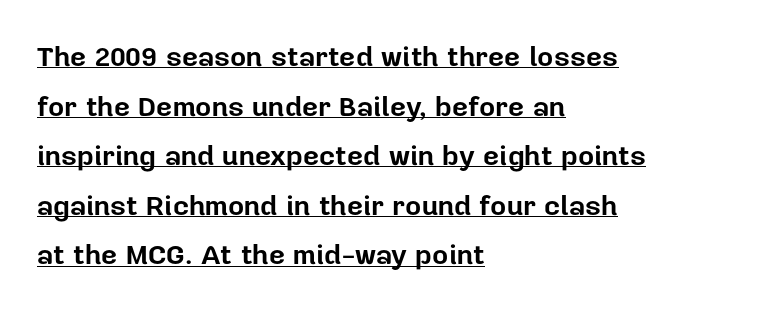
Q: Is the text bold? A: Yes.
Q: Is the text italic (slanted)? A: No, it is upright.
Q: Is the typeface a serif or a sans-serif typeface? A: Sans-serif.
Q: Is the text underlined? A: Yes.
Q: How is the paragraph aligned? A: Left-aligned.
Q: Is the spacing between letters normal or unusually wide? A: Normal.
Q: Width (condensed, normal, or wide)? A: Normal.
Q: Stroke contrast? A: Low.
Q: x-height? A: Medium.
Q: Monospaced? A: No.
